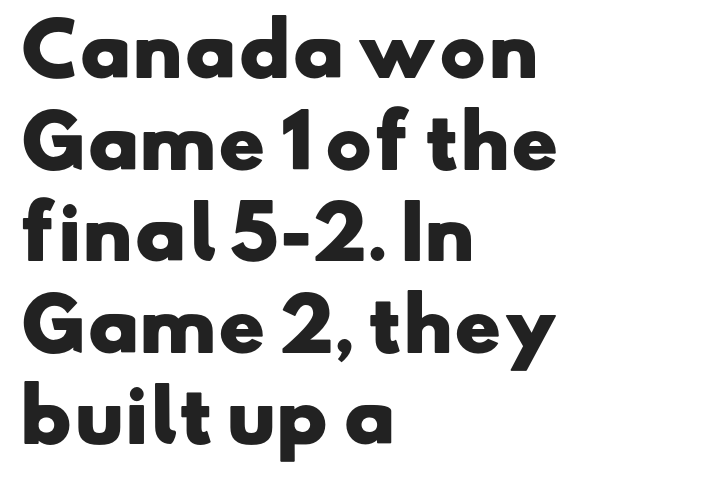
Q: Is the text bold? A: Yes.
Q: Is the typeface a serif or a sans-serif typeface? A: Sans-serif.
Q: Is the text underlined? A: No.
Q: How is the paragraph aligned? A: Left-aligned.
Q: Is the spacing between letters normal or unusually wide? A: Normal.
Q: Is the spacing between lines tight, normal or loose? A: Normal.
Q: Width (condensed, normal, or wide)? A: Wide.
Q: Stroke contrast? A: Low.
Q: x-height? A: Small.
Q: Monospaced? A: No.
